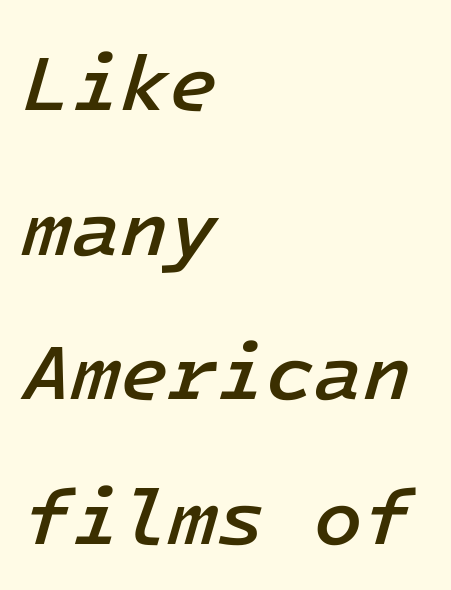
The image shows 79 px semibold type, italic (leaning right), monospaced; set left-aligned, line spacing 1.83x, normal letter spacing, not underlined; low stroke contrast and a medium x-height.
